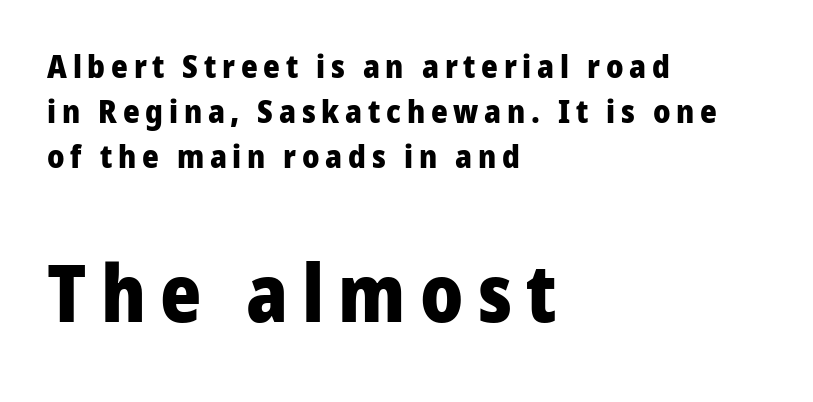
Q: Is the text bold? A: Yes.
Q: Is the text italic (slanted)? A: No, it is upright.
Q: Is the typeface a serif or a sans-serif typeface? A: Sans-serif.
Q: Is the text underlined? A: No.
Q: How is the paragraph aligned? A: Left-aligned.
Q: Is the spacing between lines tight, normal or loose? A: Normal.
Q: Which block of text is set in a larger size, the first (top) or the second (bottom)? A: The second (bottom) one.
Q: Width (condensed, normal, or wide)? A: Normal.
Q: Stroke contrast? A: Low.
Q: x-height? A: Medium.
Q: Monospaced? A: No.
